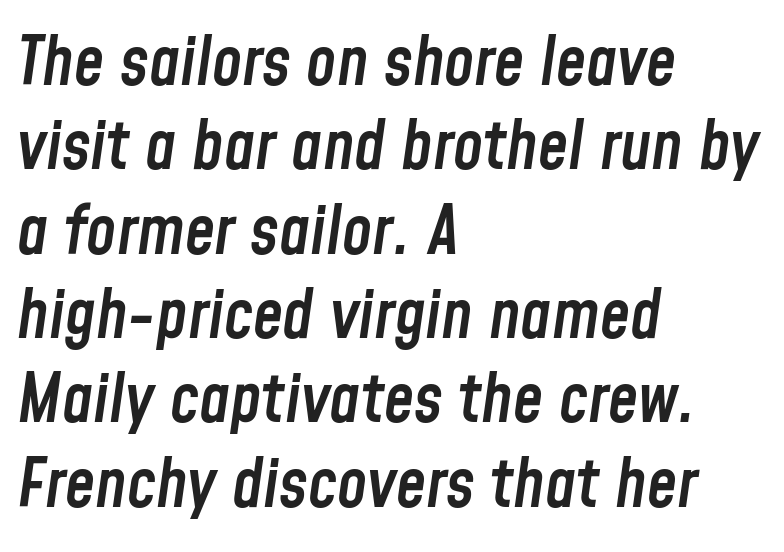
The image shows 68 px semibold, condensed type, italic (leaning right); set left-aligned, line spacing 1.24x, normal letter spacing, not underlined; low stroke contrast and a medium x-height.
